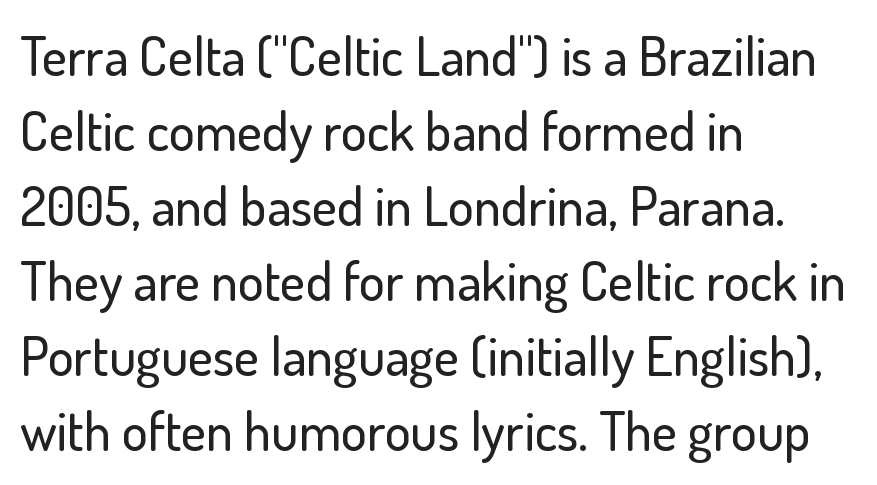
{"serif": "no", "italic": "no", "width": "normal", "stroke_contrast": "low", "x_height": "small", "monospaced": "no", "underline": "no", "align": "left", "line_spacing": "normal", "line_spacing_ratio": 1.39, "letter_spacing": "normal", "letter_spacing_em": 0.0, "glyph_px": 54}
